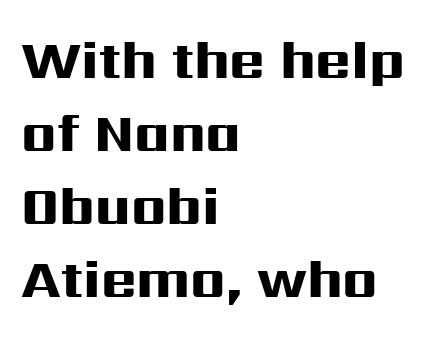
The image shows 54 px heavy, wide sans-serif type, upright; set left-aligned, normal line spacing (1.35x), normal letter spacing, not underlined; high stroke contrast and a medium x-height.
